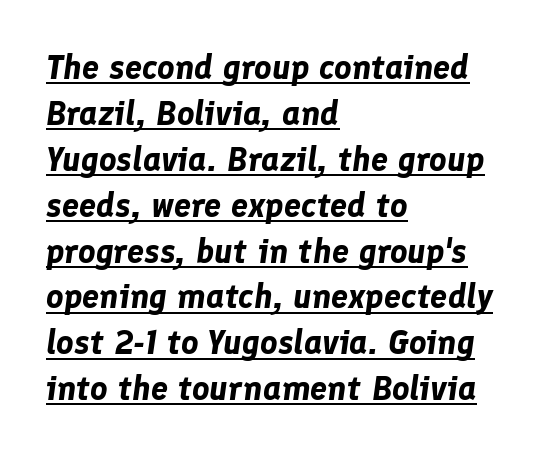
Q: Is the text bold? A: Yes.
Q: Is the text italic (slanted)? A: Yes, it leans right by about 8 degrees.
Q: Is the text underlined? A: Yes.
Q: How is the paragraph aligned? A: Left-aligned.
Q: Is the spacing between letters normal or unusually wide? A: Normal.
Q: Is the spacing between lines tight, normal or loose? A: Normal.
Q: Width (condensed, normal, or wide)? A: Normal.
Q: Stroke contrast? A: Low.
Q: x-height? A: Medium.
Q: Monospaced? A: No.
